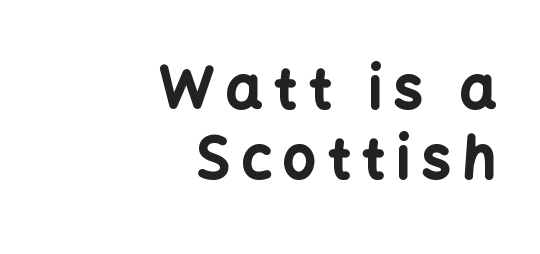
{"serif": "no", "italic": "no", "bold": "yes", "weight": "bold", "width": "normal", "stroke_contrast": "low", "x_height": "medium", "monospaced": "no", "underline": "no", "align": "right", "line_spacing_ratio": 1.22, "letter_spacing": "wide", "letter_spacing_em": 0.21, "glyph_px": 57}
